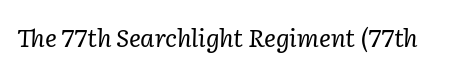
Q: Is the text bold? A: No.
Q: Is the text italic (slanted)? A: Yes, it leans right by about 2 degrees.
Q: Is the text underlined? A: No.
Q: Is the spacing between letters normal or unusually wide? A: Normal.
